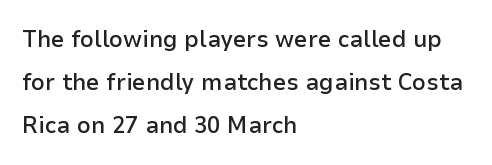
The image shows 24 px text type, upright; set left-aligned, line spacing 1.8x, normal letter spacing, not underlined.
